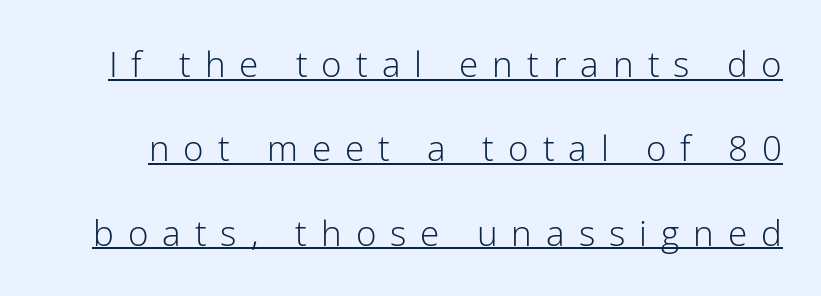
{"serif": "no", "italic": "no", "bold": "no", "weight": "light", "width": "normal", "stroke_contrast": "low", "x_height": "medium", "monospaced": "no", "underline": "yes", "line_spacing": "loose", "line_spacing_ratio": 2.41, "letter_spacing": "wide", "letter_spacing_em": 0.4, "glyph_px": 35}
